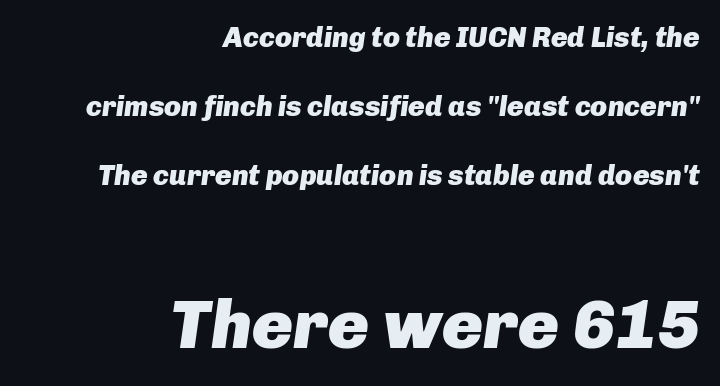
{"italic": "yes", "lean": "right", "slant_degrees": 8, "bold": "yes", "weight": "heavy", "width": "normal", "stroke_contrast": "low", "x_height": "medium", "monospaced": "no", "underline": "no", "align": "right", "line_spacing": "loose", "line_spacing_ratio": 2.47, "letter_spacing": "normal", "letter_spacing_em": 0.0, "larger_block": "second", "size_ratio": 2.46, "glyph_px": 69}
